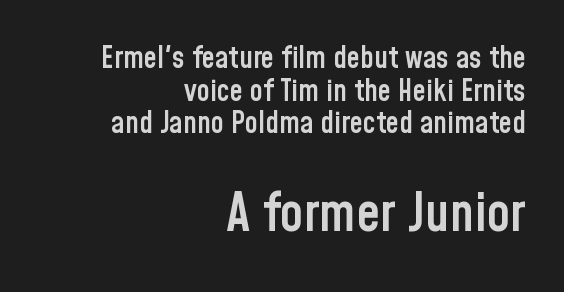
Is the type bold? Partly — it's a semibold, heavier than regular but not fully bold. In this sample the second text group is rendered at the bigger scale. Anything drawn beneath the words? Only blank space. The glyphs in this specimen are sans serif. The letterforms sit shoulder to shoulder at normal distance.
